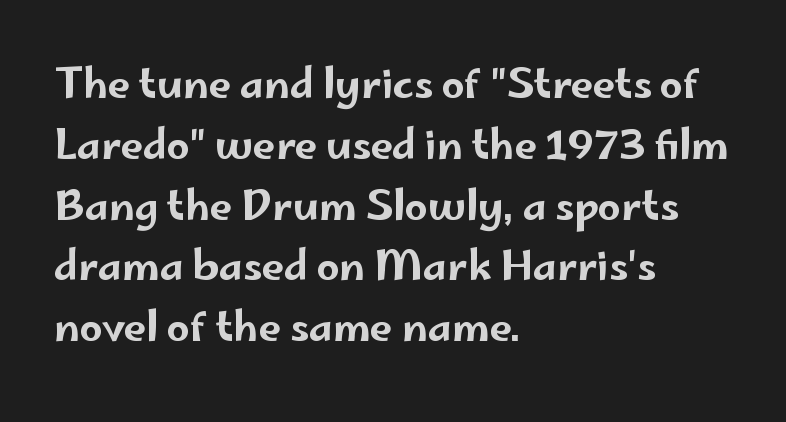
{"serif": "no", "italic": "no", "width": "wide", "stroke_contrast": "low", "x_height": "small", "monospaced": "no", "underline": "no", "align": "left", "line_spacing": "normal", "line_spacing_ratio": 1.52, "letter_spacing": "normal", "letter_spacing_em": 0.0, "glyph_px": 40}
